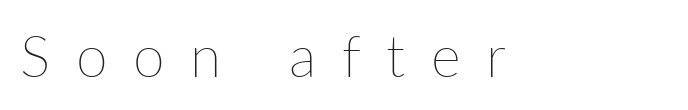
Ascenders rise straight up at ninety degrees. Stems and bowls with no extra thickness — not bold. The letters are spread apart with noticeably loose tracking. The glyphs are unaccompanied by any horizontal stroke below them.
